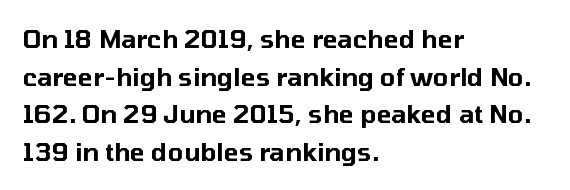
Descender tails drop into unmarked territory. If you drew a ruler down the left edge, every line would touch it. Nope, not italic — everything's standing straight. Successive baselines arrive at the customary interval. Tracking value appears to be zero — textbook default spacing.
